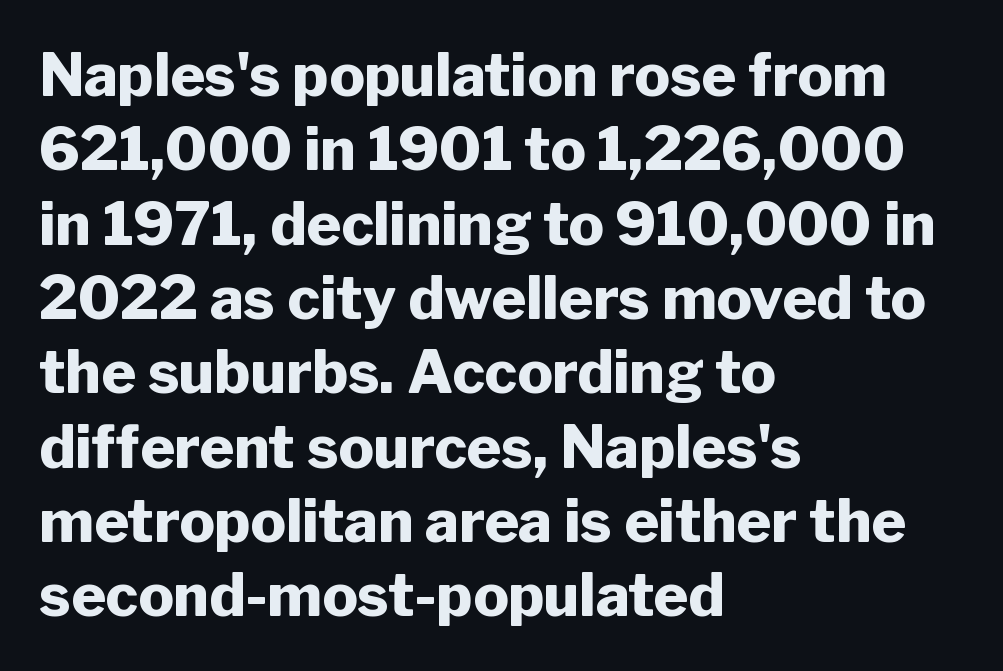
{"serif": "no", "italic": "no", "bold": "yes", "weight": "heavy", "width": "normal", "stroke_contrast": "low", "x_height": "medium", "monospaced": "no", "underline": "no", "align": "left", "line_spacing": "normal", "line_spacing_ratio": 1.26, "letter_spacing": "normal", "letter_spacing_em": 0.0, "glyph_px": 59}
